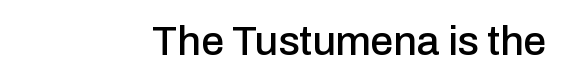
The image shows 41 px sans-serif type, upright; set right-aligned, normal letter spacing, not underlined; low stroke contrast and a medium x-height.
